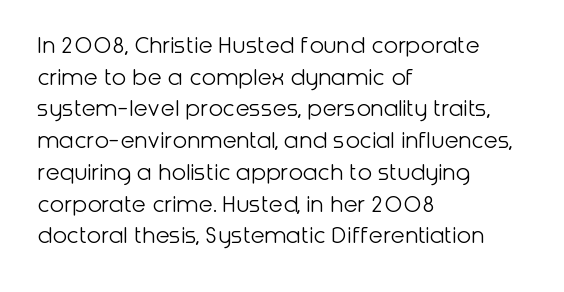
{"italic": "no", "bold": "no", "underline": "no", "align": "left", "line_spacing_ratio": 1.22, "letter_spacing": "normal", "letter_spacing_em": 0.0, "glyph_px": 26}
